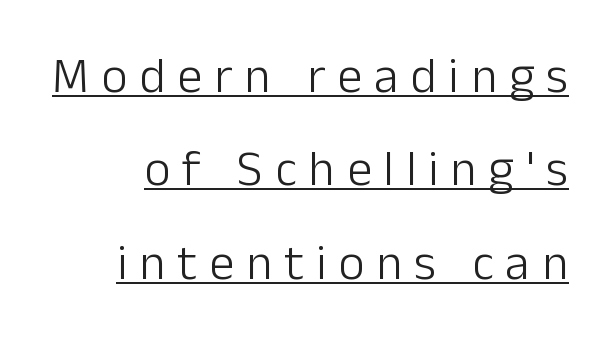
{"serif": "no", "italic": "no", "bold": "no", "weight": "light", "width": "normal", "stroke_contrast": "low", "x_height": "medium", "monospaced": "no", "underline": "yes", "line_spacing_ratio": 1.87, "letter_spacing": "wide", "letter_spacing_em": 0.24, "glyph_px": 50}
